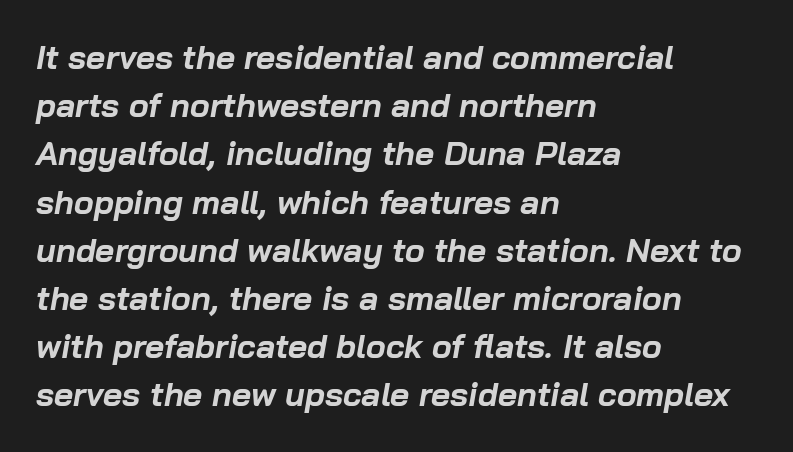
Q: Is the text bold? A: Yes.
Q: Is the text italic (slanted)? A: Yes, it leans right by about 10 degrees.
Q: Is the text underlined? A: No.
Q: How is the paragraph aligned? A: Left-aligned.
Q: Is the spacing between letters normal or unusually wide? A: Normal.
Q: Is the spacing between lines tight, normal or loose? A: Normal.
Q: Width (condensed, normal, or wide)? A: Normal.
Q: Stroke contrast? A: Low.
Q: x-height? A: Medium.
Q: Monospaced? A: No.
